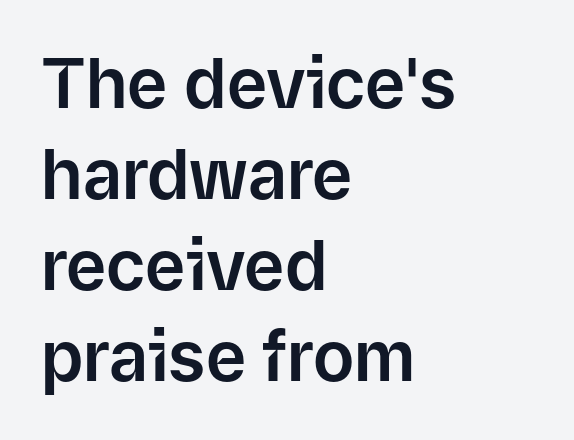
The image shows 69 px sans-serif type, upright; set left-aligned, normal line spacing (1.32x), normal letter spacing, not underlined; low stroke contrast and a medium x-height.
